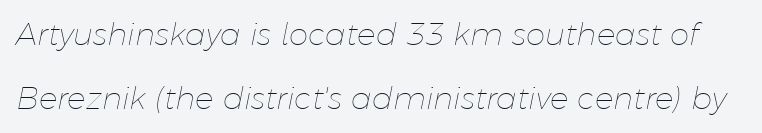
The image shows 31 px thin type, italic (leaning right); set loose line spacing (2.08x), normal letter spacing, not underlined; low stroke contrast and a medium x-height.
